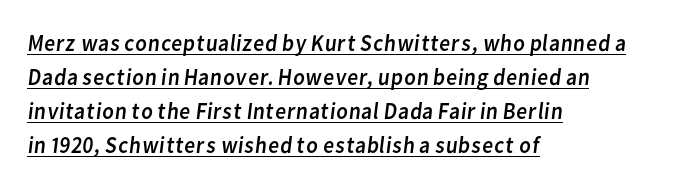
Honestly, the underline is the first thing you notice here. Weight class: somewhere from thin through regular. Reading down the column, the eye jumps a familiar distance to each next line. The line texture is even and compact thanks to regular tracking. Does the copy run flush right? No — it runs flush left.
